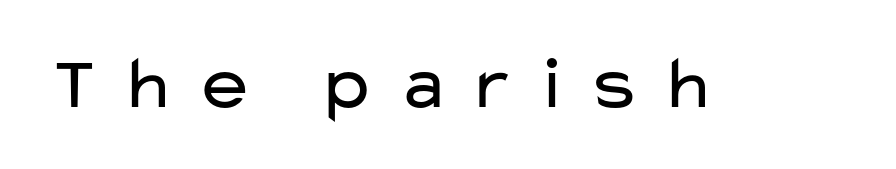
{"serif": "no", "italic": "no", "bold": "no", "weight": "regular", "width": "wide", "stroke_contrast": "low", "x_height": "medium", "monospaced": "no", "underline": "no", "letter_spacing": "wide", "letter_spacing_em": 0.24, "glyph_px": 76}
